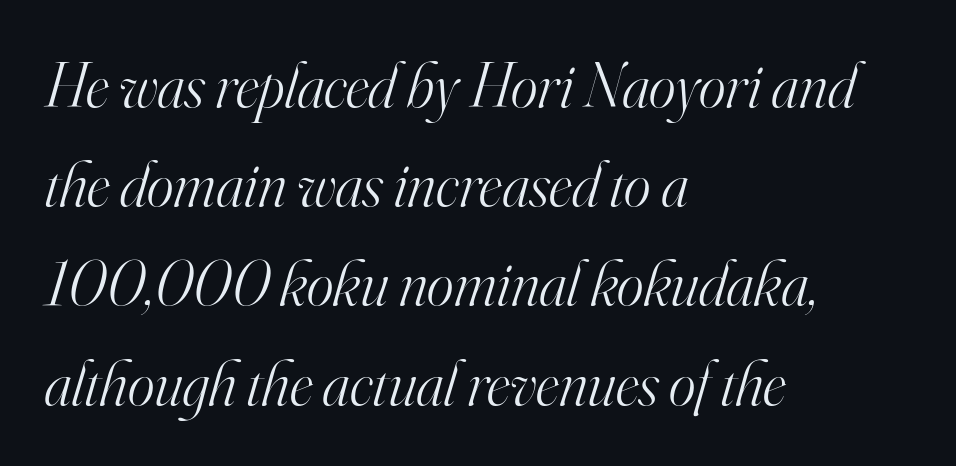
The image shows 64 px light serif type, italic (leaning right); set left-aligned, normal line spacing (1.55x), normal letter spacing, not underlined; high stroke contrast and a small x-height.
